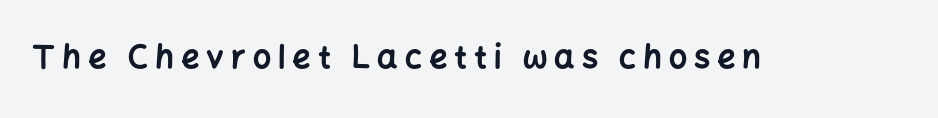
Check where the strokes stop: nothing finishes them off — pure sans. Looks like regular typesetting: each glyph gets only the width it needs. Each word looks stretched out because of the extra space between its letters. What weight is shown? A full bold with thick strokes. Upright lettering throughout.
